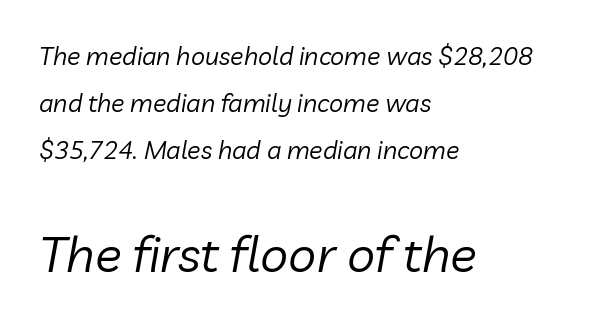
{"italic": "yes", "lean": "right", "slant_degrees": 10, "bold": "no", "weight": "regular", "width": "normal", "stroke_contrast": "low", "x_height": "medium", "monospaced": "no", "underline": "no", "align": "left", "line_spacing_ratio": 1.89, "letter_spacing": "normal", "letter_spacing_em": 0.0, "larger_block": "second", "size_ratio": 2.0, "glyph_px": 50}
